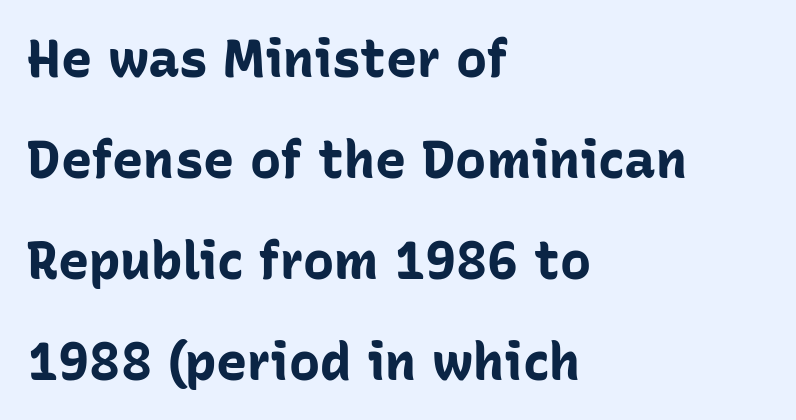
The image shows 52 px bold sans-serif type, upright; set left-aligned, loose line spacing (1.94x), normal letter spacing, not underlined; low stroke contrast and a medium x-height.
